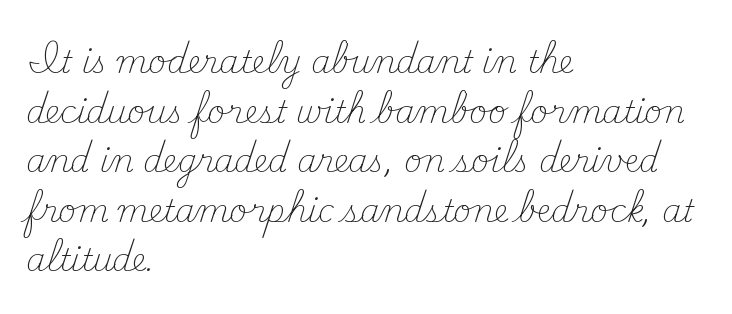
{"serif": "yes", "bold": "no", "weight": "light", "width": "normal", "stroke_contrast": "medium", "x_height": "small", "monospaced": "no", "underline": "no", "align": "left", "line_spacing": "normal", "line_spacing_ratio": 1.6, "letter_spacing": "normal", "letter_spacing_em": 0.0, "glyph_px": 31}
